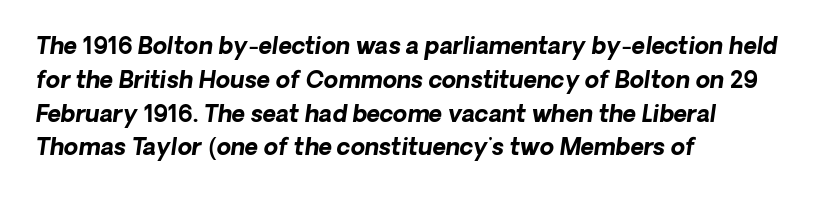
{"bold": "yes", "underline": "no", "align": "left", "line_spacing": "normal", "line_spacing_ratio": 1.47, "letter_spacing": "normal", "letter_spacing_em": 0.0, "glyph_px": 23}
